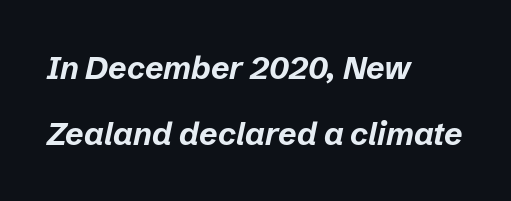
{"italic": "yes", "lean": "right", "slant_degrees": 12, "bold": "yes", "weight": "bold", "width": "normal", "stroke_contrast": "low", "x_height": "medium", "monospaced": "no", "underline": "no", "align": "left", "line_spacing": "loose", "line_spacing_ratio": 2.06, "letter_spacing": "normal", "letter_spacing_em": 0.0, "glyph_px": 32}
